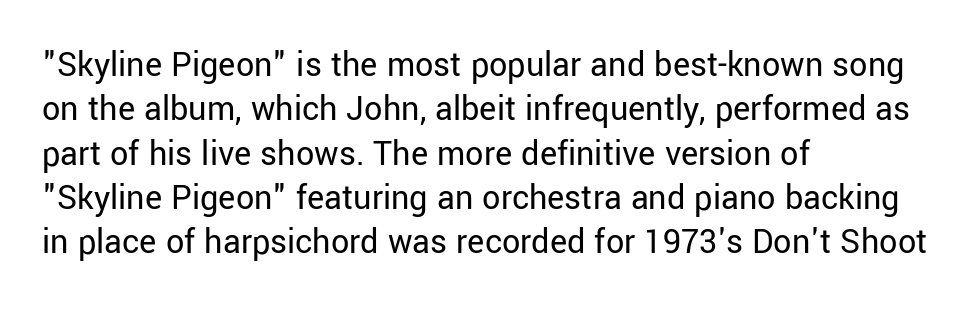
{"serif": "no", "italic": "no", "bold": "no", "weight": "regular", "width": "normal", "stroke_contrast": "low", "x_height": "medium", "monospaced": "no", "underline": "no", "align": "left", "line_spacing_ratio": 1.23, "letter_spacing": "normal", "letter_spacing_em": 0.0, "glyph_px": 36}
